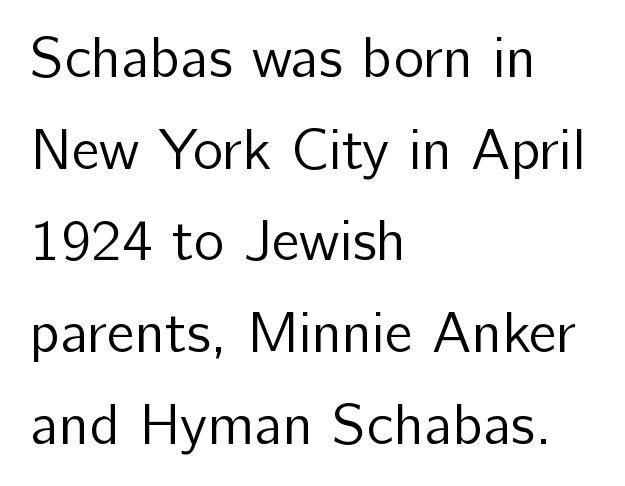
{"serif": "no", "italic": "no", "bold": "no", "weight": "regular", "width": "normal", "stroke_contrast": "low", "x_height": "medium", "monospaced": "no", "underline": "no", "align": "left", "line_spacing": "normal", "line_spacing_ratio": 1.58, "letter_spacing": "normal", "letter_spacing_em": 0.0, "glyph_px": 58}
